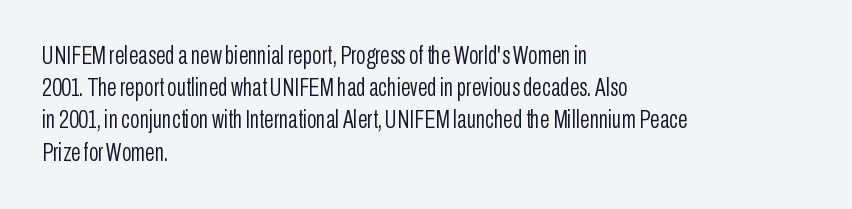
{"italic": "no", "bold": "no", "underline": "no", "align": "left", "line_spacing": "normal", "line_spacing_ratio": 1.29, "letter_spacing": "normal", "letter_spacing_em": 0.0, "glyph_px": 25}
